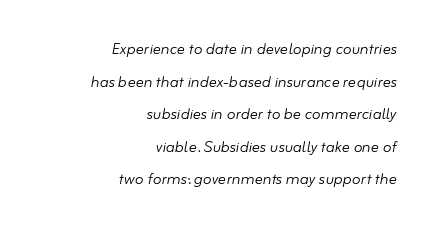
The image shows 20 px text type, italic (leaning right); set right-aligned, normal line spacing (1.63x), normal letter spacing, not underlined.
